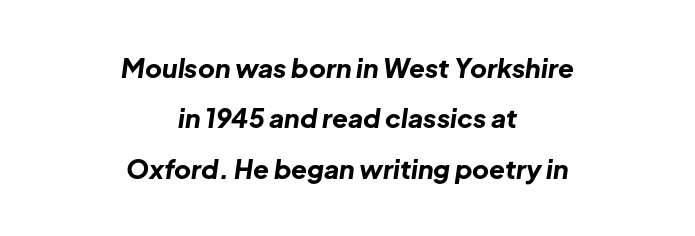
In terms of posture, this sample is oblique. These lines stand farther apart than default settings would place them. No extra tracking has been applied to these lines. The area under the type is left untouched. In CSS terms this would be text-align: center.
